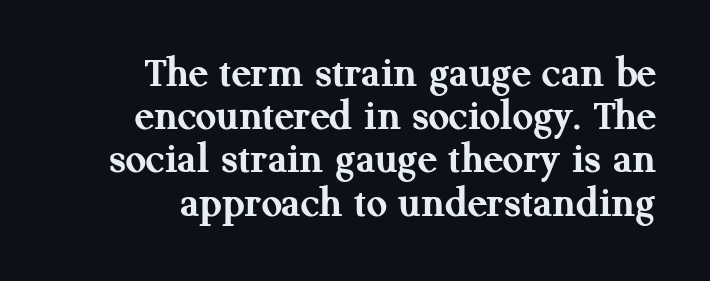
The image shows 45 px semibold serif type, upright; set tight line spacing (0.96x), normal letter spacing, not underlined; medium stroke contrast and a medium x-height.
